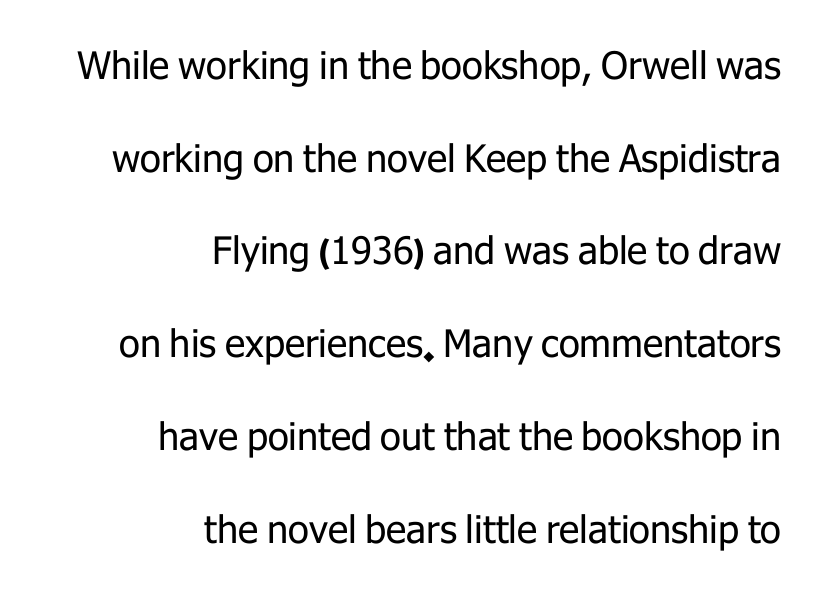
Q: Is the text bold? A: No.
Q: Is the text italic (slanted)? A: No, it is upright.
Q: Is the typeface a serif or a sans-serif typeface? A: Sans-serif.
Q: Is the text underlined? A: No.
Q: How is the paragraph aligned? A: Right-aligned.
Q: Is the spacing between letters normal or unusually wide? A: Normal.
Q: Is the spacing between lines tight, normal or loose? A: Loose.
Q: Width (condensed, normal, or wide)? A: Normal.
Q: Stroke contrast? A: Low.
Q: x-height? A: Medium.
Q: Monospaced? A: No.
